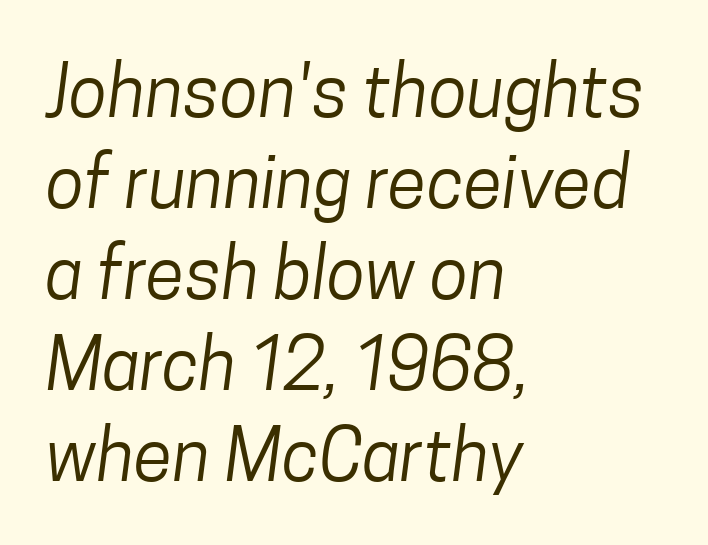
The designer went with a sans here, leaving each stem footless. Here the glyphs are tracked normally, forming tight word shapes. A normal amount of white space separates one row of letters from the next. Letters rest on an invisible, unmarked baseline. The strokes are not fattened; the text isn't bold.
